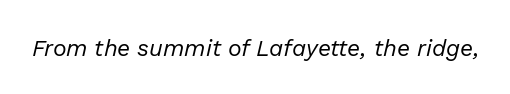
Is this a heavy cut? Hardly; it is regular or lighter. Default kerning and tracking; the words read as compact shapes. Quick note: italic. Clear beneath every line of the passage.
